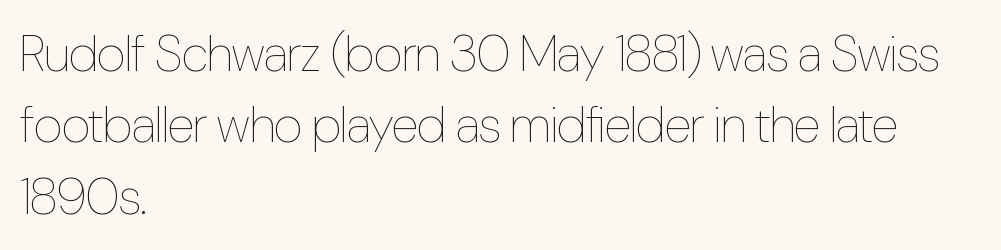
{"italic": "no", "bold": "no", "weight": "thin", "width": "condensed", "stroke_contrast": "low", "x_height": "medium", "monospaced": "no", "underline": "no", "align": "left", "line_spacing": "normal", "line_spacing_ratio": 1.4, "letter_spacing": "normal", "letter_spacing_em": 0.0, "glyph_px": 51}
